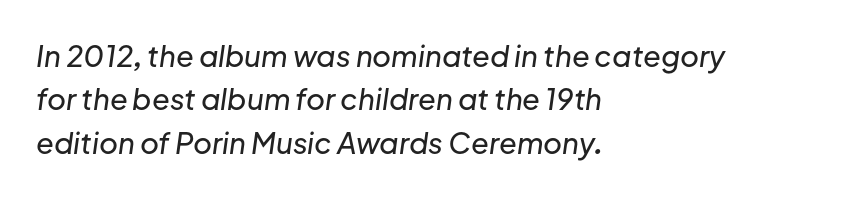
{"italic": "yes", "lean": "right", "slant_degrees": 8, "width": "normal", "stroke_contrast": "low", "x_height": "medium", "monospaced": "no", "underline": "no", "align": "left", "line_spacing": "normal", "line_spacing_ratio": 1.5, "letter_spacing": "normal", "letter_spacing_em": 0.0, "glyph_px": 29}
